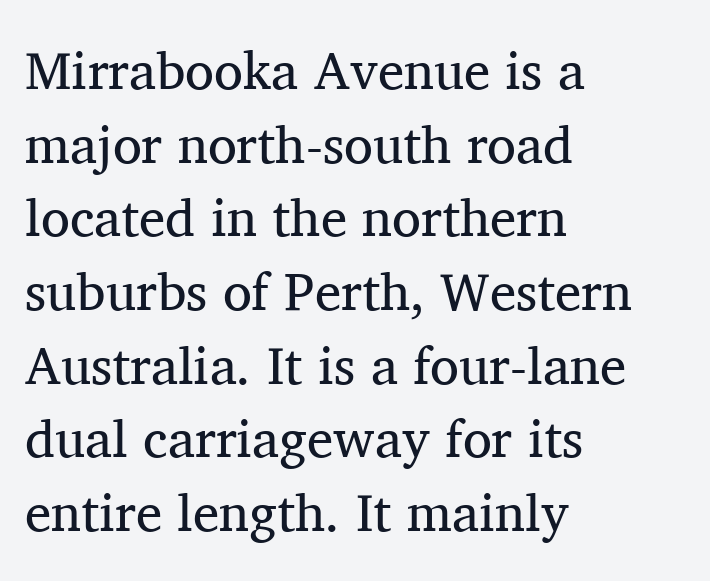
What's the leading like? Ordinary, nothing unusual. When letters stand straight like this, we call the style roman or upright. The rendering shows small feet on the letterforms — a serif design. Visually the block forms a straight wall on the left and a jagged coastline on the right.
